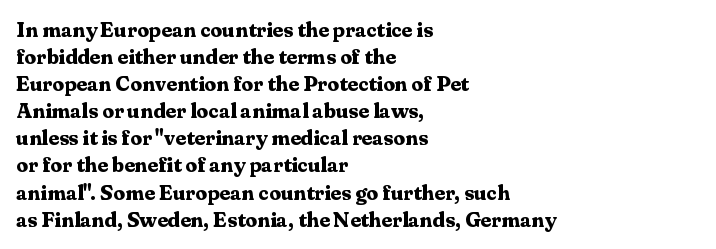
{"italic": "no", "bold": "yes", "underline": "no", "align": "left", "line_spacing": "normal", "line_spacing_ratio": 1.29, "letter_spacing": "normal", "letter_spacing_em": 0.0, "glyph_px": 21}
